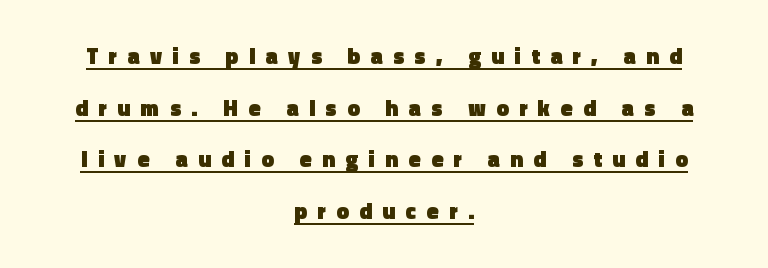
The image shows 22 px bold type, upright; set centered, loose line spacing (2.35x), unusually wide letter spacing (+0.48 em), underlined.
